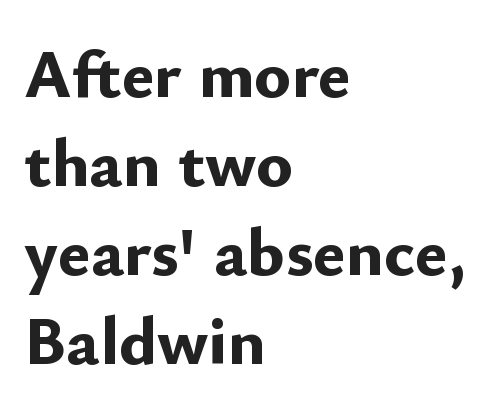
{"serif": "no", "italic": "no", "bold": "yes", "weight": "bold", "width": "normal", "stroke_contrast": "low", "x_height": "small", "monospaced": "no", "underline": "no", "align": "left", "line_spacing": "normal", "line_spacing_ratio": 1.29, "letter_spacing": "normal", "letter_spacing_em": 0.0, "glyph_px": 69}
